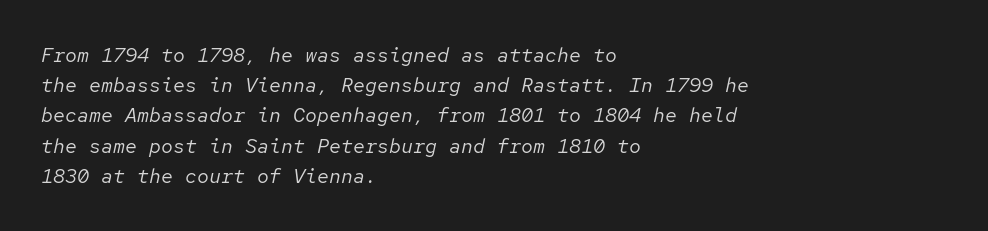
Has an underline been added? It has not. Stroke mass is kept to a normal reading level or below. Observe the lean: these are italic letterforms. Each word holds together tightly as a unit, with standard inter-letter gaps. The typesetter chose a ragged-right arrangement here. The rendering uses a moderate line-height, typical for paragraphs.
